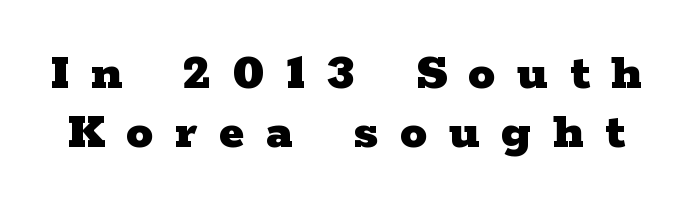
Descenders are the only things crossing below the line. Someone cranked the tracking dial way up on this one. The passage shown is emphatically bold. Character widths vary here, with narrow letters taking less room than wide ones.
